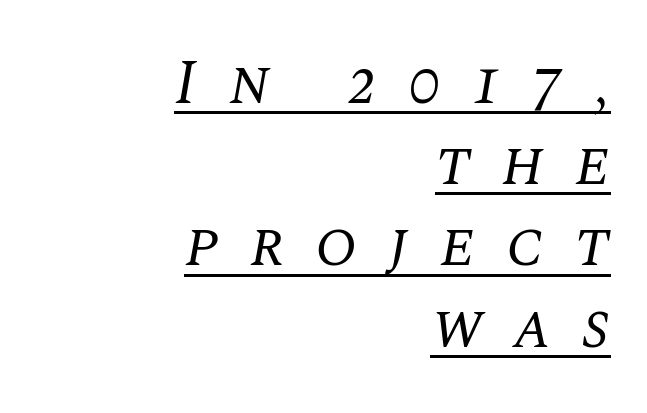
Q: Is the text bold? A: No.
Q: Is the text italic (slanted)? A: Yes, it leans right by about 10 degrees.
Q: Is the typeface a serif or a sans-serif typeface? A: Serif.
Q: Is the text underlined? A: Yes.
Q: How is the paragraph aligned? A: Right-aligned.
Q: Is the spacing between letters normal or unusually wide? A: Unusually wide.
Q: Is the spacing between lines tight, normal or loose? A: Normal.
Q: Width (condensed, normal, or wide)? A: Normal.
Q: Stroke contrast? A: Medium.
Q: x-height? A: Large.
Q: Monospaced? A: No.
